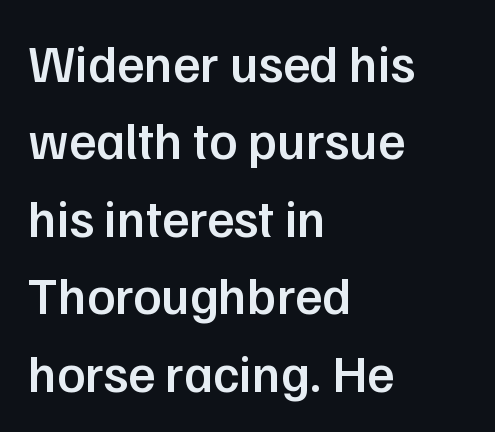
Q: Is the text bold? A: Semi-bold.
Q: Is the text italic (slanted)? A: No, it is upright.
Q: Is the typeface a serif or a sans-serif typeface? A: Sans-serif.
Q: Is the text underlined? A: No.
Q: How is the paragraph aligned? A: Left-aligned.
Q: Is the spacing between letters normal or unusually wide? A: Normal.
Q: Is the spacing between lines tight, normal or loose? A: Normal.
Q: Width (condensed, normal, or wide)? A: Normal.
Q: Stroke contrast? A: Low.
Q: x-height? A: Medium.
Q: Monospaced? A: No.
